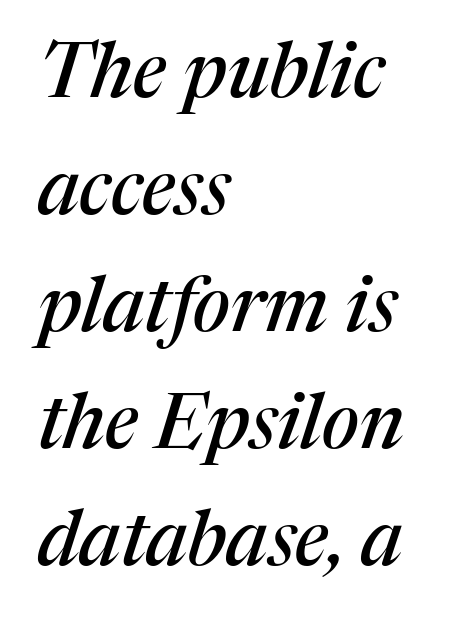
Q: Is the text italic (slanted)? A: Yes, it leans right by about 17 degrees.
Q: Is the typeface a serif or a sans-serif typeface? A: Serif.
Q: Is the text underlined? A: No.
Q: How is the paragraph aligned? A: Left-aligned.
Q: Is the spacing between letters normal or unusually wide? A: Normal.
Q: Is the spacing between lines tight, normal or loose? A: Normal.
Q: Width (condensed, normal, or wide)? A: Normal.
Q: Stroke contrast? A: Medium.
Q: x-height? A: Medium.
Q: Monospaced? A: No.
